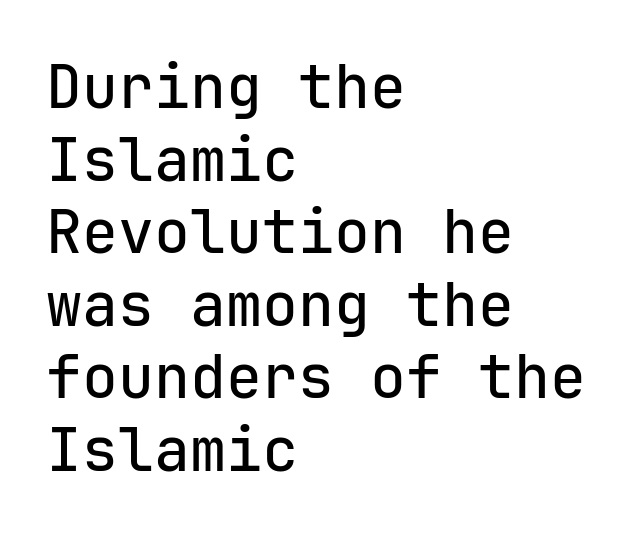
Check the space under the baseline: it is left empty. This is roman type, the default non-slanted kind. Where is the straight margin? On the left. Every character here occupies the same horizontal width, giving the sample a typewriter-like rhythm. The designer went with a sans here, leaving each stem footless. Caption: standard tracking, unaltered.
